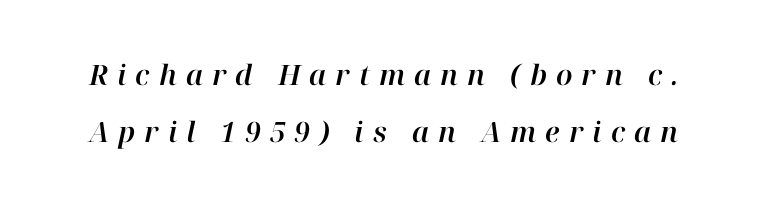
Q: Is the text italic (slanted)? A: Yes, it leans right by about 12 degrees.
Q: Is the text underlined? A: No.
Q: Is the spacing between letters normal or unusually wide? A: Unusually wide.
Q: Is the spacing between lines tight, normal or loose? A: Loose.
Q: Width (condensed, normal, or wide)? A: Normal.
Q: Stroke contrast? A: High.
Q: x-height? A: Medium.
Q: Monospaced? A: No.
